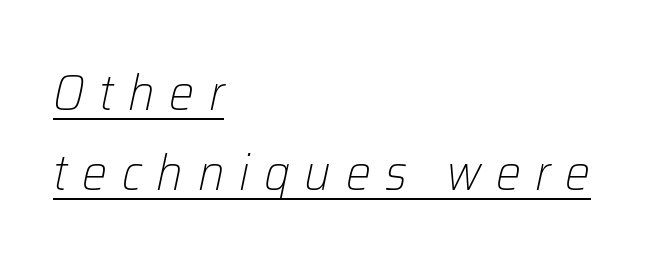
Heft: none added — not bold. The passage shown stacks its lines at a standard gap. Characters are canted at an angle relative to the baseline's perpendicular. Characters follow at a spacing far wider than the type designer built in.
